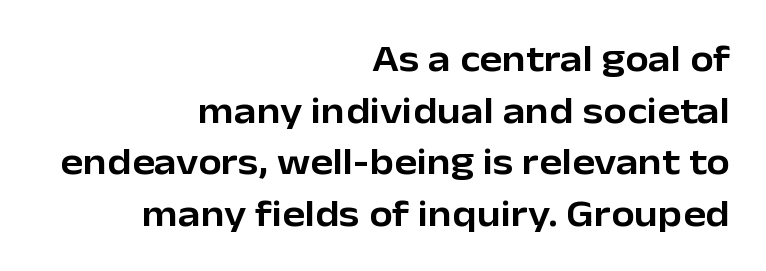
{"serif": "no", "italic": "no", "width": "normal", "stroke_contrast": "low", "x_height": "medium", "monospaced": "no", "underline": "no", "align": "right", "line_spacing": "normal", "line_spacing_ratio": 1.36, "letter_spacing": "normal", "letter_spacing_em": 0.0, "glyph_px": 38}
